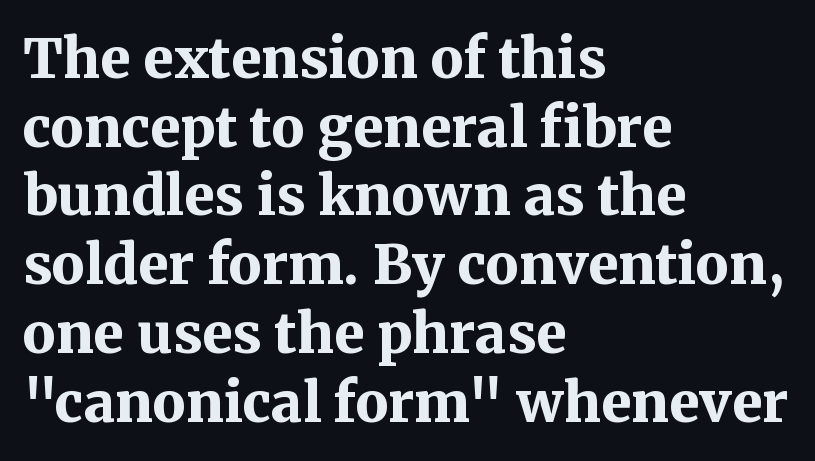
The image shows 55 px bold serif type, upright; set left-aligned, normal line spacing (1.25x), normal letter spacing, not underlined; medium stroke contrast and a medium x-height.
